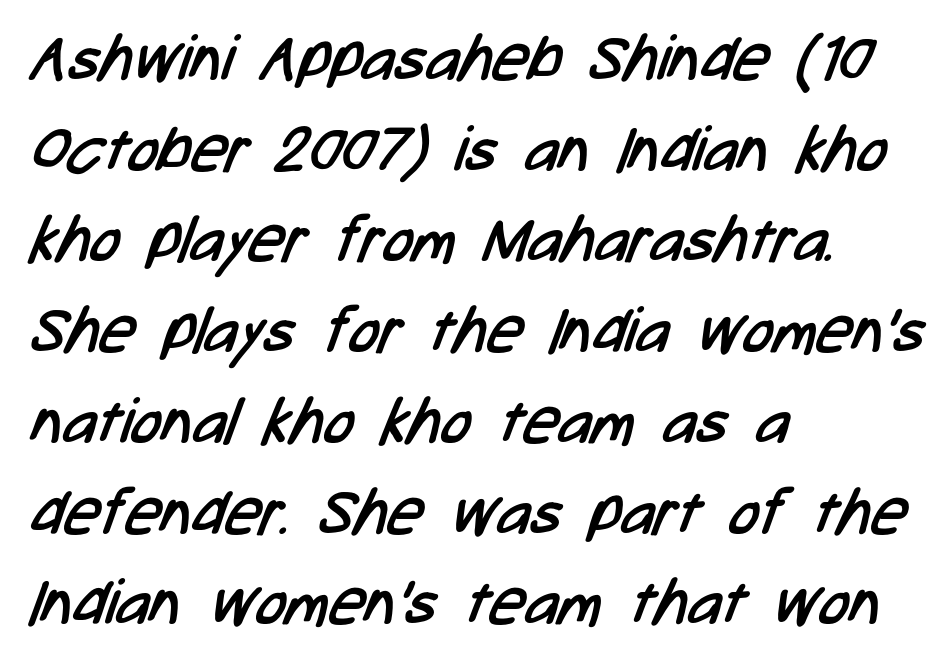
{"serif": "no", "bold": "no", "weight": "regular", "width": "condensed", "stroke_contrast": "low", "x_height": "medium", "monospaced": "no", "underline": "no", "align": "left", "line_spacing": "normal", "line_spacing_ratio": 1.44, "letter_spacing": "normal", "letter_spacing_em": 0.0, "glyph_px": 63}
